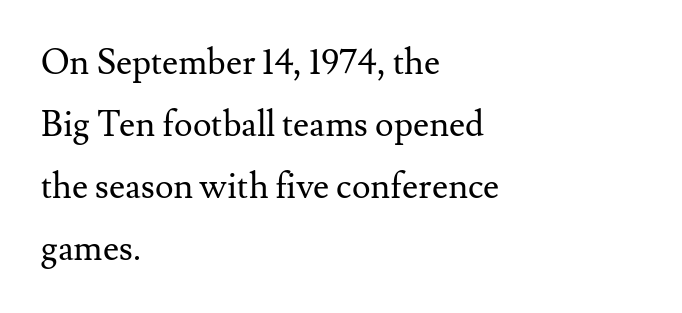
What kind of face is this? One with serifs. Every row of glyphs begins at an identical x-position on the left. Honestly, the letter spacing is just normal — you wouldn't notice it. The passage shown is typed in a proportional face where columns would drift. Rendered with straight, roman letterforms.
